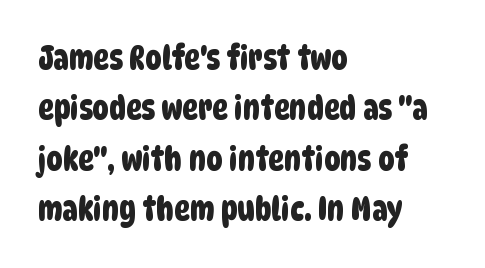
No extra tracking has been applied to these lines. The space beneath each line is pristine and unruled. Note the varied advance widths — an 'i' is clearly narrower than an 'm'. Leading matches the norm, producing a regular column.
